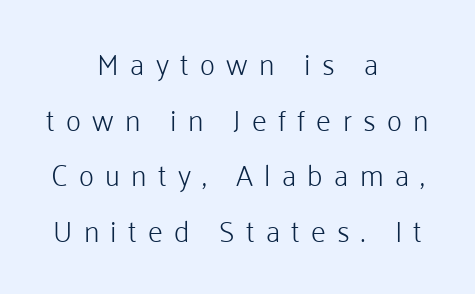
The image shows 29 px light sans-serif type, upright; set centered, loose line spacing (1.92x), unusually wide letter spacing (+0.39 em), not underlined; low stroke contrast and a medium x-height.
